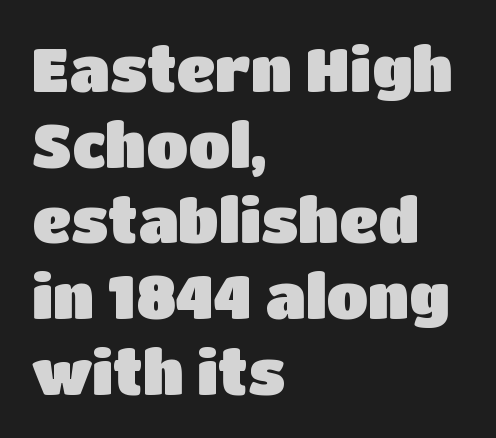
The gaps between neighbouring characters are ordinary and unremarkable. A sans-serif font was chosen for this passage. Anything drawn beneath the words? Only blank space. The passage shown is typed in a proportional face where columns would drift. Ordinary non-slanted type is in use. The lines are quadded left.
